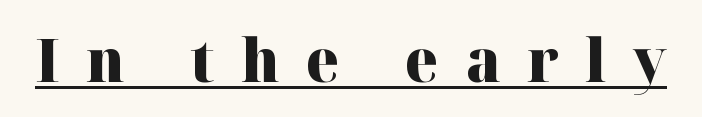
{"serif": "yes", "italic": "no", "bold": "yes", "weight": "heavy", "width": "normal", "stroke_contrast": "high", "x_height": "medium", "monospaced": "no", "underline": "yes", "letter_spacing": "wide", "letter_spacing_em": 0.44, "glyph_px": 60}
